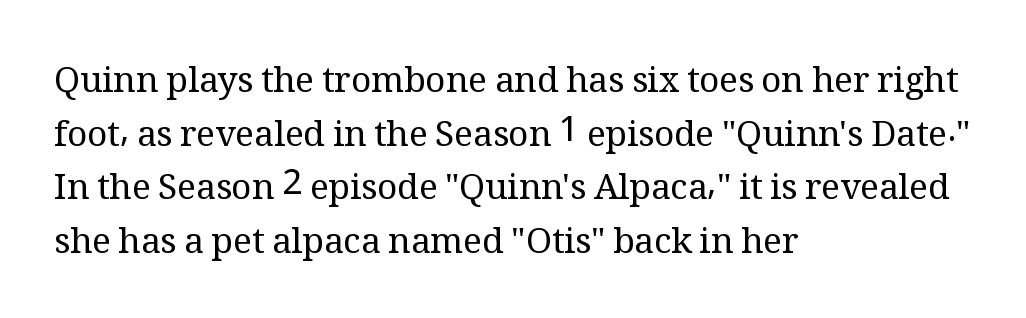
What's the leading like? Ordinary, nothing unusual. Weight: in the light-to-regular range. Casual observation: everything's shoved over to the left. Underline: absent. Here the glyphs are tracked normally, forming tight word shapes.
